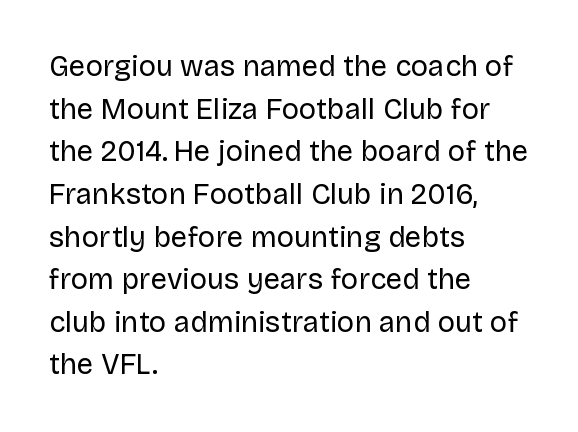
{"serif": "no", "italic": "no", "bold": "no", "weight": "regular", "width": "normal", "stroke_contrast": "low", "x_height": "large", "monospaced": "no", "underline": "no", "align": "left", "line_spacing": "normal", "line_spacing_ratio": 1.47, "letter_spacing": "normal", "letter_spacing_em": 0.0, "glyph_px": 29}
